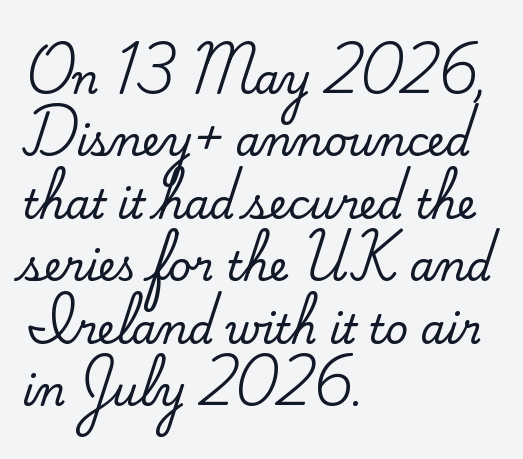
The image shows 40 px serif type; set left-aligned, normal line spacing (1.56x), normal letter spacing, not underlined; medium stroke contrast and a small x-height.
